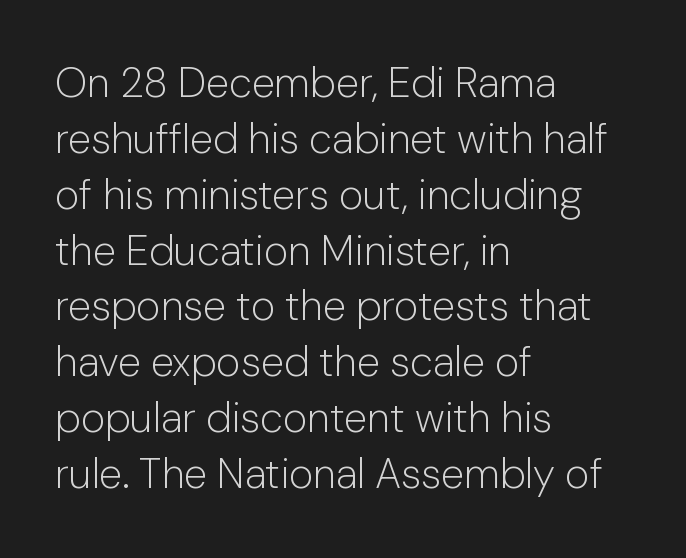
{"serif": "no", "italic": "no", "bold": "no", "weight": "light", "width": "normal", "stroke_contrast": "low", "x_height": "medium", "monospaced": "no", "underline": "no", "align": "left", "line_spacing": "normal", "line_spacing_ratio": 1.33, "letter_spacing": "normal", "letter_spacing_em": 0.0, "glyph_px": 42}
